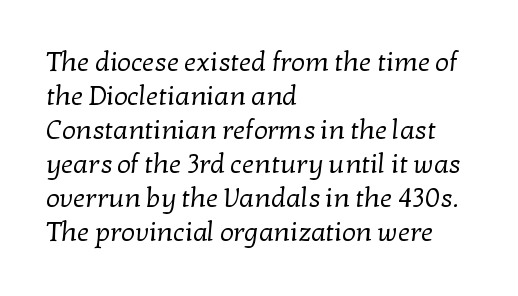
The lines sit at an ordinary, default distance from one another. Nothing heavy about these letters — not bold at all. Underlining? Definitely not there. Left-aligned paragraph, ragged on the right.
